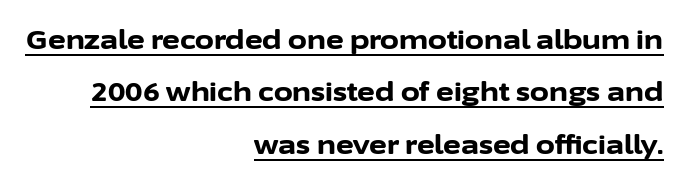
{"italic": "no", "bold": "yes", "underline": "yes", "align": "right", "line_spacing": "loose", "line_spacing_ratio": 1.94, "letter_spacing": "normal", "letter_spacing_em": 0.0, "glyph_px": 27}
